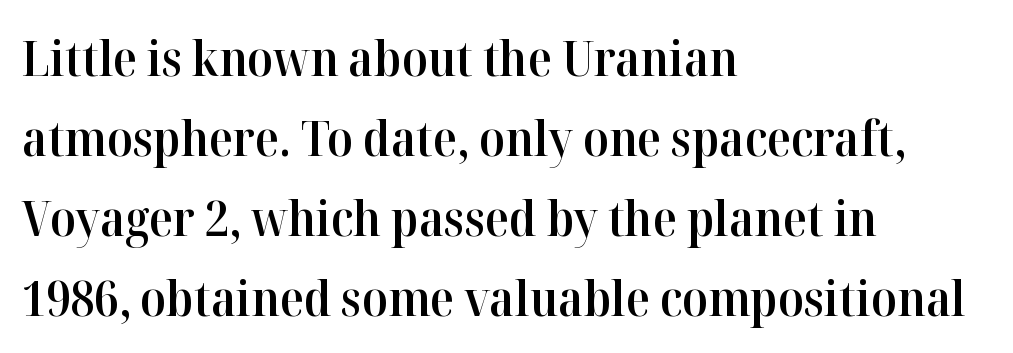
{"serif": "yes", "italic": "no", "bold": "semi", "weight": "semibold", "width": "normal", "stroke_contrast": "high", "x_height": "medium", "monospaced": "no", "underline": "no", "align": "left", "line_spacing": "normal", "line_spacing_ratio": 1.6, "letter_spacing": "normal", "letter_spacing_em": 0.0, "glyph_px": 50}
